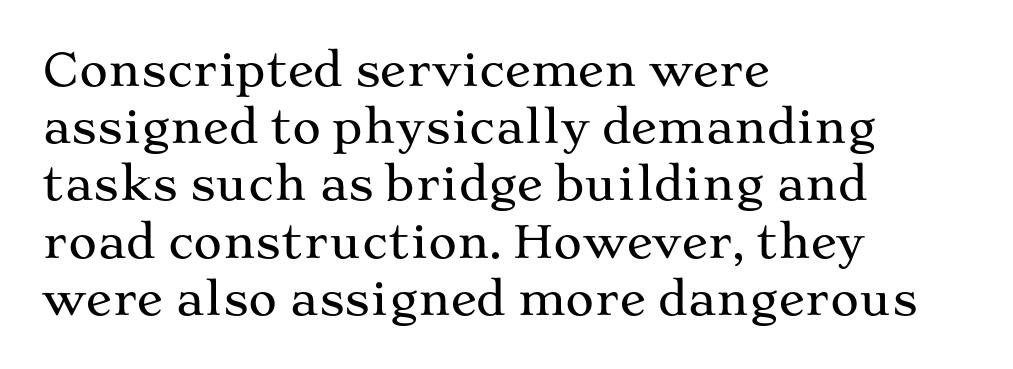
{"serif": "yes", "italic": "no", "width": "wide", "stroke_contrast": "medium", "x_height": "medium", "monospaced": "no", "underline": "no", "align": "left", "line_spacing": "normal", "line_spacing_ratio": 1.3, "letter_spacing": "normal", "letter_spacing_em": 0.0, "glyph_px": 44}
